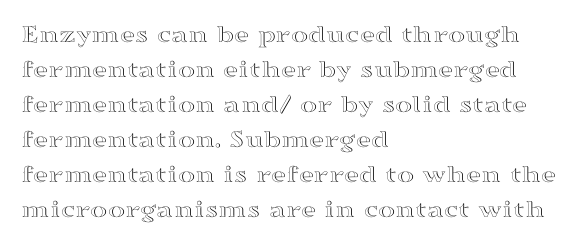
Q: Is the text italic (slanted)? A: No, it is upright.
Q: Is the text underlined? A: No.
Q: How is the paragraph aligned? A: Left-aligned.
Q: Is the spacing between letters normal or unusually wide? A: Normal.
Q: Is the spacing between lines tight, normal or loose? A: Normal.
